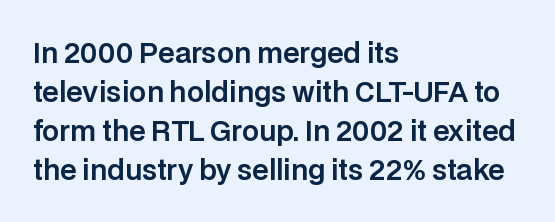
This block has exactly the height ordinary leading produces. The specimen reads as upright at a glance. Letters rest on an invisible, unmarked baseline. Compared with typical body copy, the letter spacing here is the same.
